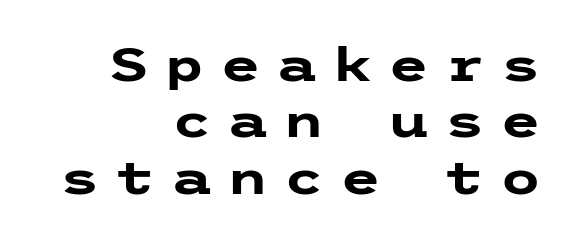
Q: Is the text bold? A: Yes.
Q: Is the text italic (slanted)? A: No, it is upright.
Q: Is the typeface a serif or a sans-serif typeface? A: Sans-serif.
Q: Is the text underlined? A: No.
Q: How is the paragraph aligned? A: Right-aligned.
Q: Is the spacing between letters normal or unusually wide? A: Unusually wide.
Q: Width (condensed, normal, or wide)? A: Wide.
Q: Stroke contrast? A: Low.
Q: x-height? A: Medium.
